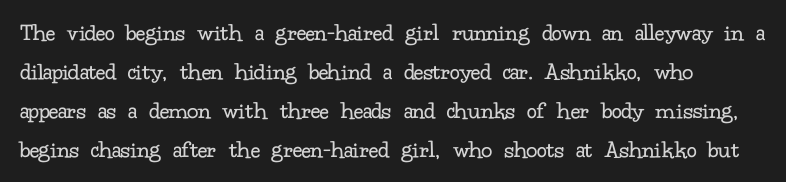
The image shows 25 px text type, upright; set normal line spacing (1.56x), normal letter spacing, not underlined.
